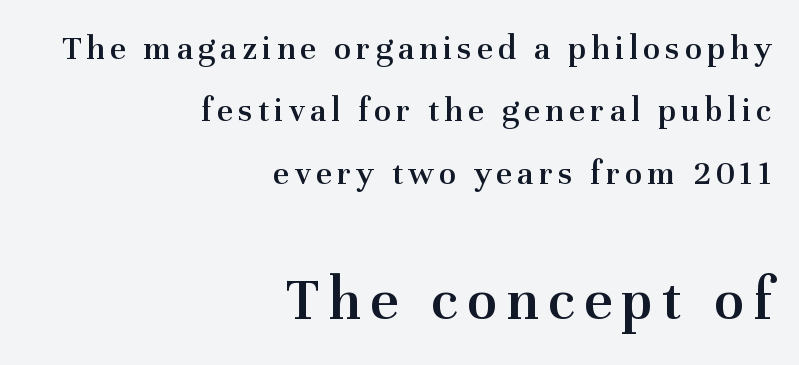
Q: Is the text bold? A: Semi-bold.
Q: Is the text italic (slanted)? A: No, it is upright.
Q: Is the typeface a serif or a sans-serif typeface? A: Serif.
Q: Is the text underlined? A: No.
Q: How is the paragraph aligned? A: Right-aligned.
Q: Which block of text is set in a larger size, the first (top) or the second (bottom)? A: The second (bottom) one.
Q: Width (condensed, normal, or wide)? A: Normal.
Q: Stroke contrast? A: Medium.
Q: x-height? A: Medium.
Q: Monospaced? A: No.
